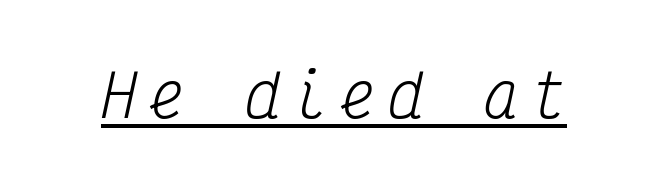
Q: Is the text bold? A: No.
Q: Is the text italic (slanted)? A: Yes, it leans right by about 12 degrees.
Q: Is the typeface a serif or a sans-serif typeface? A: Serif.
Q: Is the text underlined? A: Yes.
Q: Is the spacing between letters normal or unusually wide? A: Unusually wide.
Q: Width (condensed, normal, or wide)? A: Condensed.
Q: Stroke contrast? A: Medium.
Q: x-height? A: Medium.
Q: Monospaced? A: Yes.
